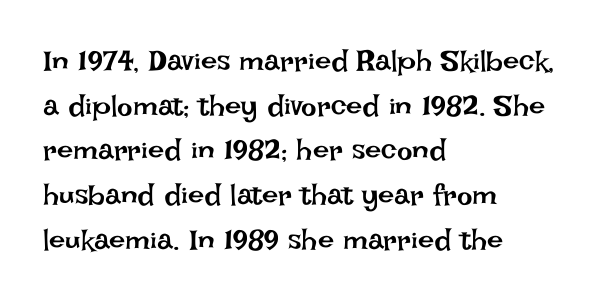
{"italic": "no", "bold": "no", "weight": "regular", "width": "normal", "stroke_contrast": "low", "x_height": "large", "monospaced": "no", "underline": "no", "align": "left", "line_spacing": "normal", "line_spacing_ratio": 1.54, "letter_spacing": "normal", "letter_spacing_em": 0.0, "glyph_px": 29}
